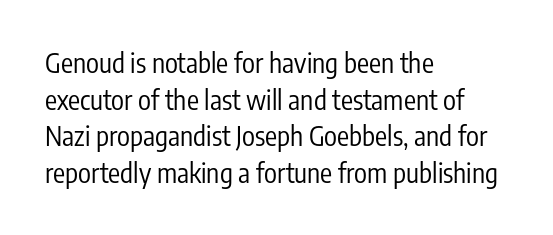
{"italic": "no", "bold": "no", "underline": "no", "align": "left", "line_spacing": "normal", "line_spacing_ratio": 1.36, "letter_spacing": "normal", "letter_spacing_em": 0.0, "glyph_px": 27}
